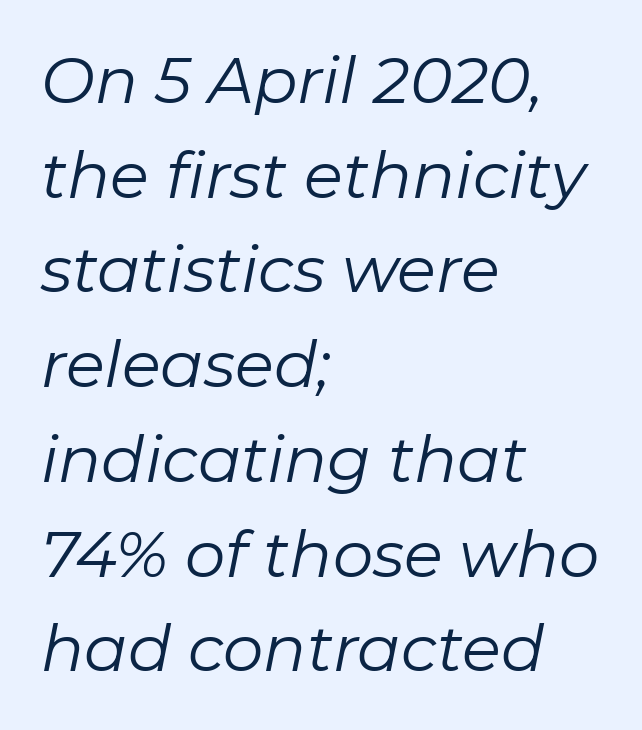
The image shows 64 px regular-weight type, italic (leaning right); set left-aligned, normal line spacing (1.48x), normal letter spacing, not underlined; low stroke contrast and a medium x-height.
